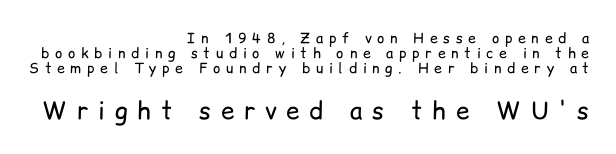
The image shows 24 px text type, upright; set right-aligned, tight line spacing (1.08x), unusually wide letter spacing (+0.41 em), not underlined; the second (bottom) block is 1.71x larger.
